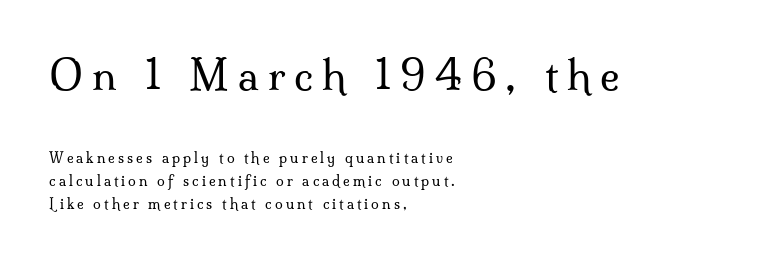
Q: Is the text bold? A: No.
Q: Is the text italic (slanted)? A: No, it is upright.
Q: Is the typeface a serif or a sans-serif typeface? A: Serif.
Q: Is the text underlined? A: No.
Q: How is the paragraph aligned? A: Left-aligned.
Q: Is the spacing between letters normal or unusually wide? A: Unusually wide.
Q: Is the spacing between lines tight, normal or loose? A: Normal.
Q: Which block of text is set in a larger size, the first (top) or the second (bottom)? A: The first (top) one.
Q: Width (condensed, normal, or wide)? A: Normal.
Q: Stroke contrast? A: Medium.
Q: x-height? A: Small.
Q: Monospaced? A: No.
